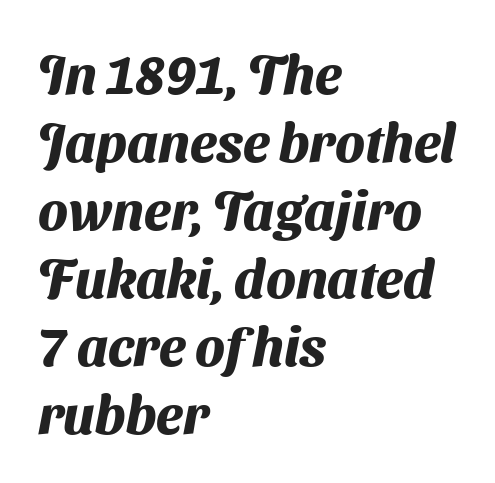
The passage shown is not underscored anywhere. Serifs: no, the terminals of the letterforms are clean. The lines in this sample share a left origin and differ only in where they stop. Caption: standard tracking, unaltered. A full-strength bold gives these letters their thick strokes. Line spacing here is normal.
